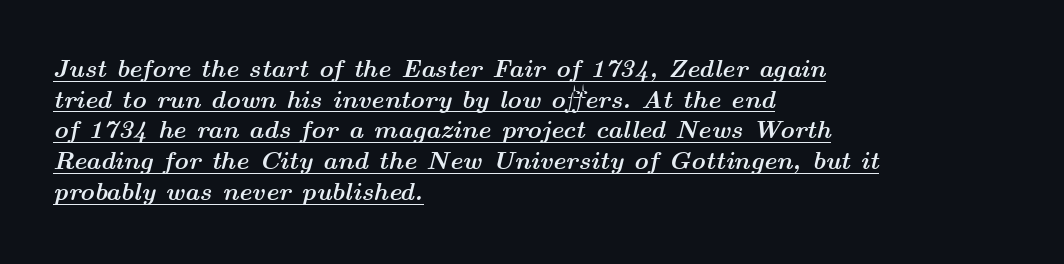
Q: Is the text bold? A: Yes.
Q: Is the text italic (slanted)? A: Yes, it leans right by about 14 degrees.
Q: Is the text underlined? A: Yes.
Q: How is the paragraph aligned? A: Left-aligned.
Q: Is the spacing between letters normal or unusually wide? A: Normal.
